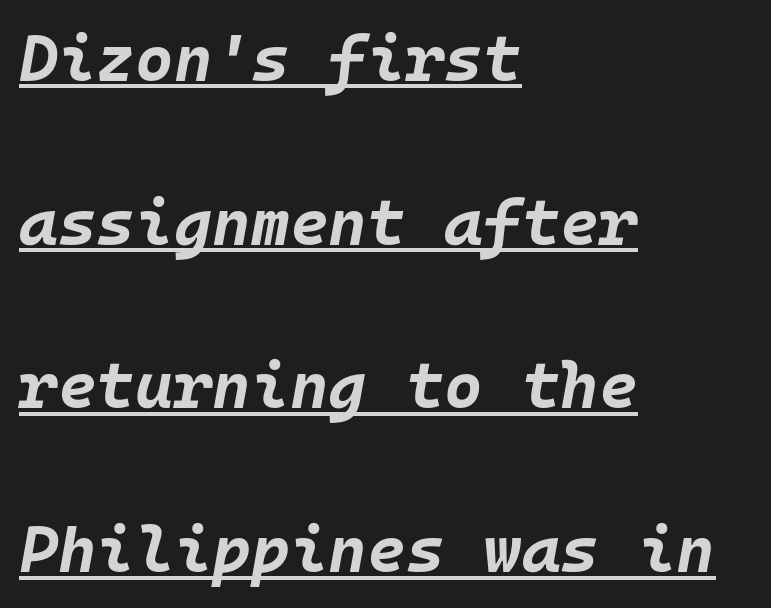
Which margin do the lines hug? The left one — the right edge is uneven. A typesetter would call this leading open, well beyond the default. Tracking here is standard; glyphs follow each other at the usual distance. As a designer I'd log this as weight 700, bold. The passage shown is typed in a monospace face where columns stay perfectly aligned.
